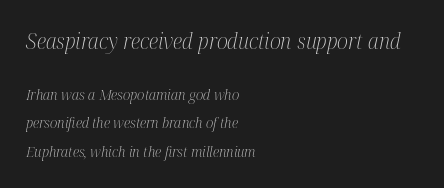
{"italic": "yes", "lean": "right", "slant_degrees": 12, "bold": "no", "underline": "no", "align": "left", "line_spacing": "loose", "line_spacing_ratio": 2.02, "letter_spacing": "normal", "letter_spacing_em": 0.0, "larger_block": "first", "size_ratio": 1.5, "glyph_px": 21}
